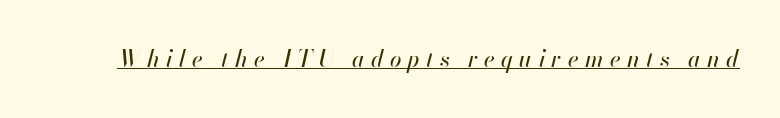
{"italic": "yes", "lean": "right", "slant_degrees": 13, "underline": "yes", "letter_spacing": "wide", "letter_spacing_em": 0.27, "glyph_px": 23}
